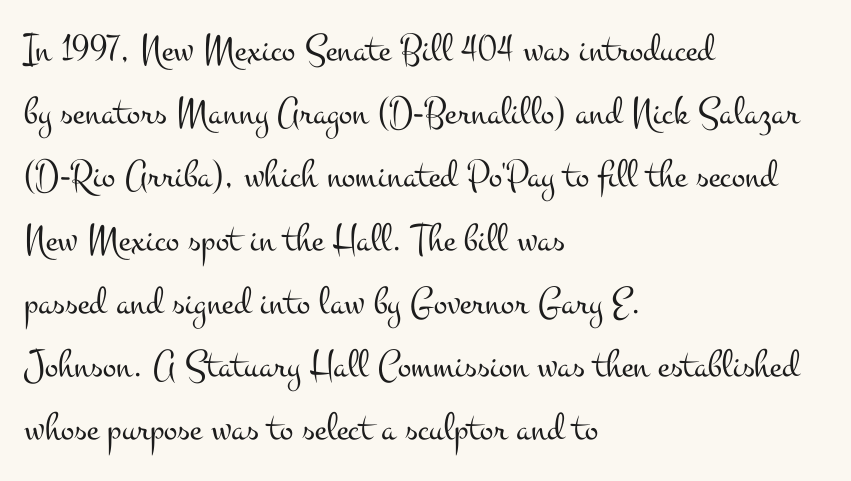
The image shows 40 px light, wide serif type; set left-aligned, normal line spacing (1.58x), normal letter spacing, not underlined; medium stroke contrast and a small x-height.
